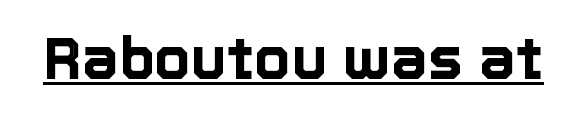
Is this a fixed-width face? No — the glyphs have proportional, varying widths. The words here are underlined. Standard letterfit; no display-style spreading of the glyphs. If you drew a line through each stem, it would be perfectly vertical.
